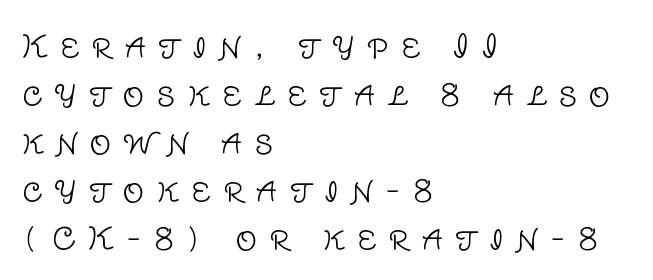
The image shows 30 px light sans-serif type; set left-aligned, normal line spacing (1.6x), unusually wide letter spacing (+0.41 em), not underlined; low stroke contrast and a large x-height.
